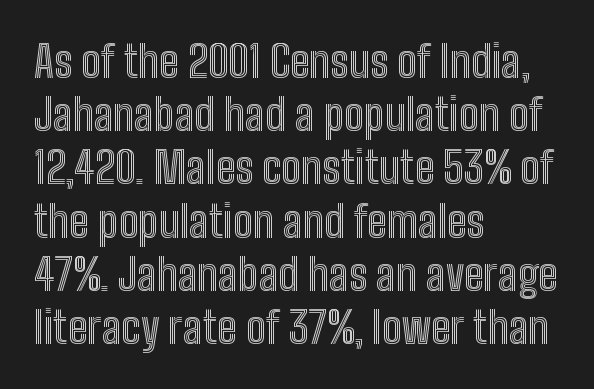
The image shows 44 px condensed type, upright; set left-aligned, line spacing 1.21x, normal letter spacing, not underlined; a medium x-height.
